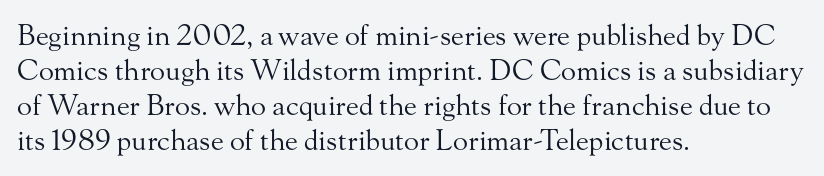
Q: Is the text bold? A: No.
Q: Is the text italic (slanted)? A: No, it is upright.
Q: Is the typeface a serif or a sans-serif typeface? A: Serif.
Q: Is the text underlined? A: No.
Q: How is the paragraph aligned? A: Left-aligned.
Q: Is the spacing between letters normal or unusually wide? A: Normal.
Q: Is the spacing between lines tight, normal or loose? A: Normal.
Q: Width (condensed, normal, or wide)? A: Normal.
Q: Stroke contrast? A: Medium.
Q: x-height? A: Small.
Q: Monospaced? A: No.
